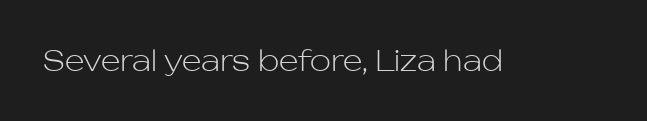
The image shows 28 px light sans-serif type, upright; set normal letter spacing, not underlined; low stroke contrast and a medium x-height.
